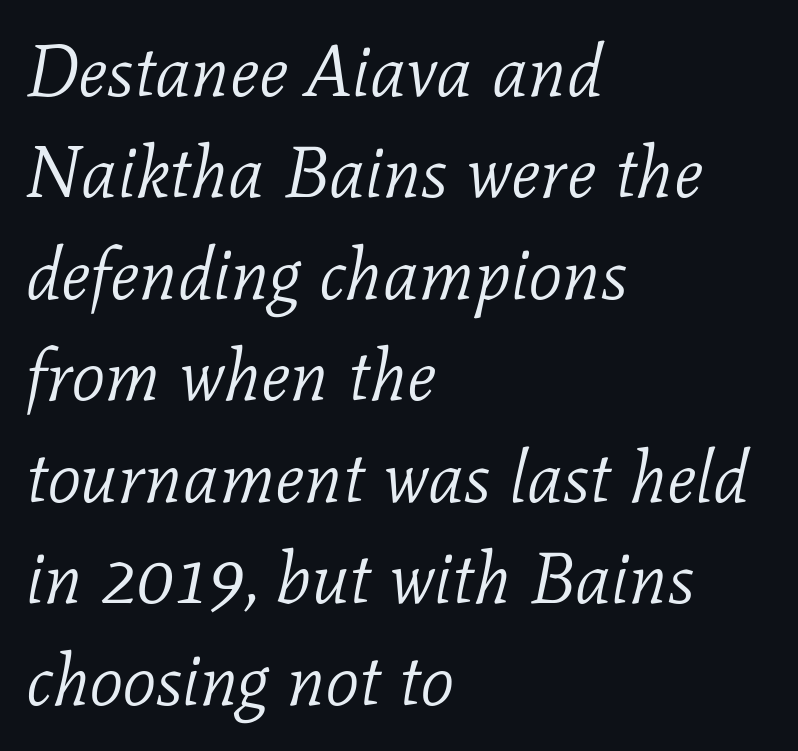
The image shows 73 px light serif type, italic (leaning right); set left-aligned, normal line spacing (1.39x), normal letter spacing, not underlined; low stroke contrast and a medium x-height.
